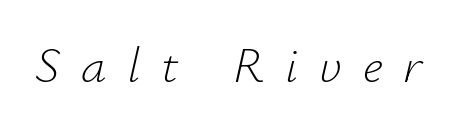
{"italic": "yes", "lean": "right", "slant_degrees": 12, "bold": "no", "weight": "light", "width": "normal", "stroke_contrast": "low", "x_height": "small", "monospaced": "no", "underline": "no", "letter_spacing": "wide", "letter_spacing_em": 0.41, "glyph_px": 51}
